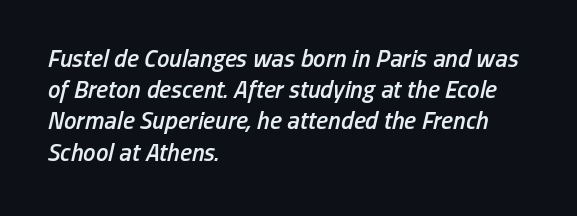
{"italic": "yes", "lean": "right", "slant_degrees": 13, "bold": "semi", "underline": "no", "align": "left", "line_spacing": "normal", "line_spacing_ratio": 1.25, "letter_spacing": "normal", "letter_spacing_em": 0.0, "glyph_px": 25}
